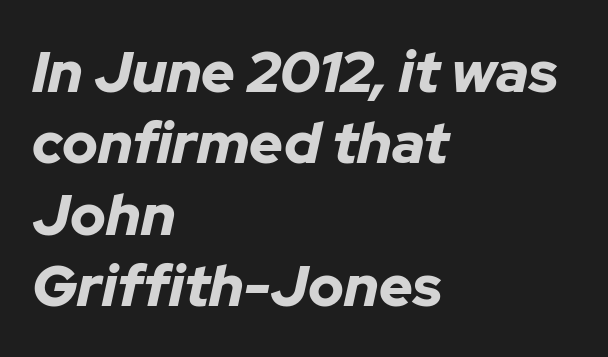
Q: Is the text bold? A: Yes.
Q: Is the text italic (slanted)? A: Yes, it leans right by about 12 degrees.
Q: Is the text underlined? A: No.
Q: How is the paragraph aligned? A: Left-aligned.
Q: Is the spacing between letters normal or unusually wide? A: Normal.
Q: Width (condensed, normal, or wide)? A: Normal.
Q: Stroke contrast? A: Low.
Q: x-height? A: Medium.
Q: Monospaced? A: No.
